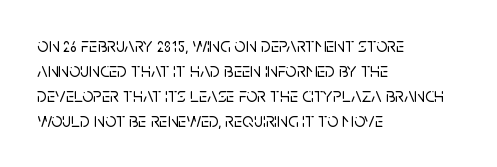
The space between consecutive lines is moderate. The area under the type is left untouched. The letters sit at their default tracking, neither squeezed nor spread. If you drew a line through each stem, it would be perfectly vertical. This rendering uses left alignment, leaving the right contour irregular.
